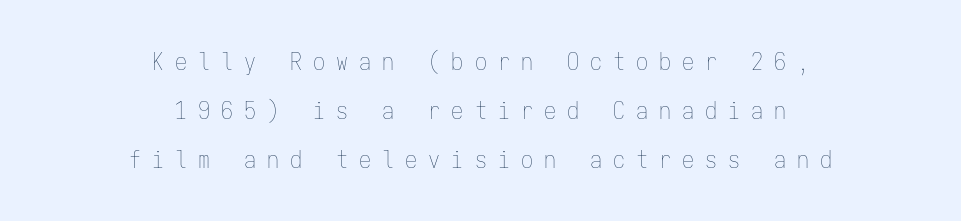
The image shows 24 px text type, upright; set centered, loose line spacing (2.04x), unusually wide letter spacing (+0.46 em), not underlined.
